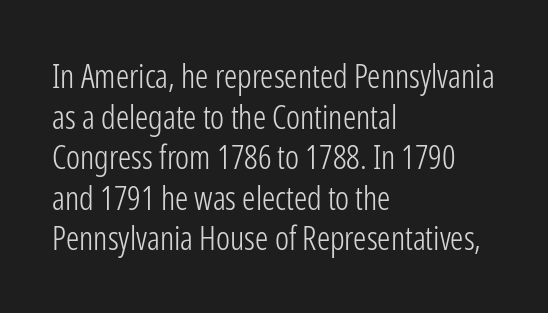
Q: Is the text bold? A: No.
Q: Is the text italic (slanted)? A: No, it is upright.
Q: Is the typeface a serif or a sans-serif typeface? A: Sans-serif.
Q: Is the text underlined? A: No.
Q: How is the paragraph aligned? A: Left-aligned.
Q: Is the spacing between letters normal or unusually wide? A: Normal.
Q: Width (condensed, normal, or wide)? A: Condensed.
Q: Stroke contrast? A: Low.
Q: x-height? A: Medium.
Q: Monospaced? A: No.
